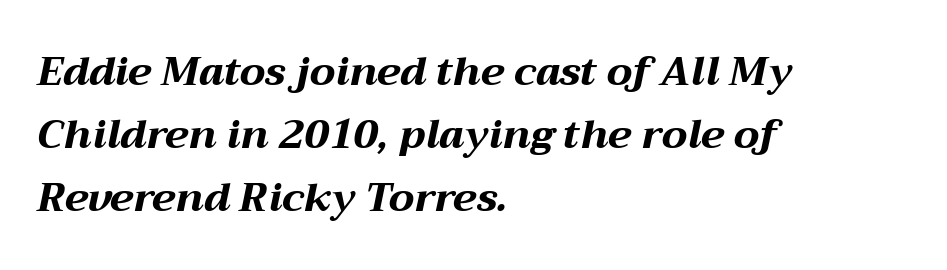
{"italic": "yes", "lean": "right", "slant_degrees": 12, "bold": "yes", "weight": "bold", "width": "wide", "stroke_contrast": "medium", "x_height": "medium", "monospaced": "no", "underline": "no", "align": "left", "line_spacing": "normal", "line_spacing_ratio": 1.57, "letter_spacing": "normal", "letter_spacing_em": 0.0, "glyph_px": 40}
